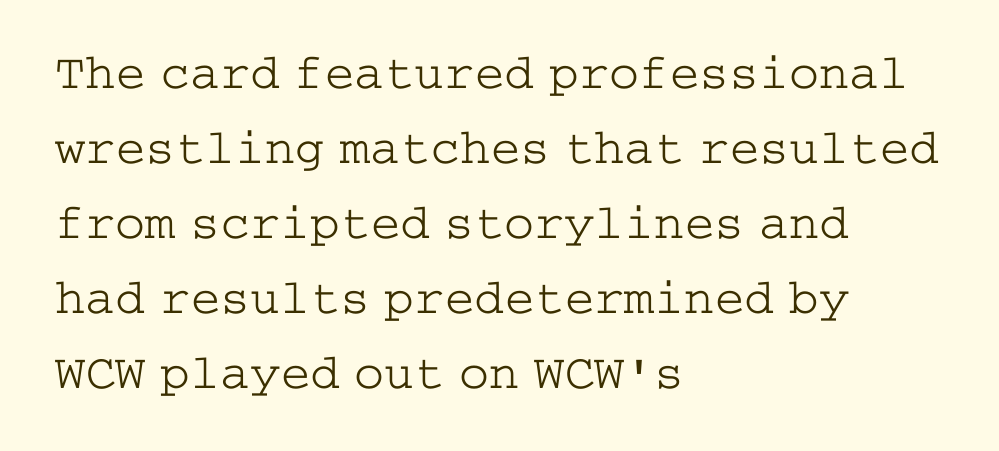
{"serif": "yes", "italic": "no", "bold": "no", "weight": "light", "width": "wide", "stroke_contrast": "low", "x_height": "medium", "underline": "no", "align": "left", "line_spacing": "normal", "line_spacing_ratio": 1.5, "letter_spacing": "normal", "letter_spacing_em": 0.0, "glyph_px": 50}
